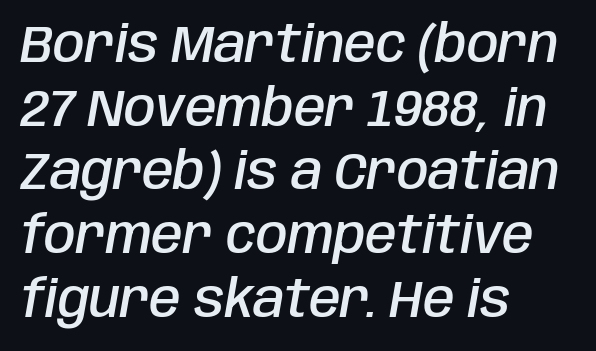
The image shows 51 px semibold, condensed type, italic (leaning right); set left-aligned, normal line spacing (1.25x), normal letter spacing, not underlined; low stroke contrast and a large x-height.
